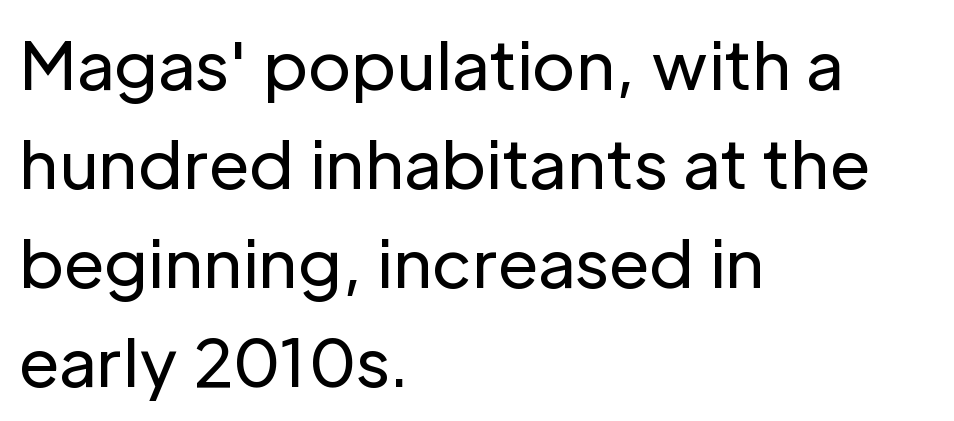
Q: Is the text bold? A: No.
Q: Is the text italic (slanted)? A: No, it is upright.
Q: Is the typeface a serif or a sans-serif typeface? A: Sans-serif.
Q: Is the text underlined? A: No.
Q: How is the paragraph aligned? A: Left-aligned.
Q: Is the spacing between letters normal or unusually wide? A: Normal.
Q: Is the spacing between lines tight, normal or loose? A: Normal.
Q: Width (condensed, normal, or wide)? A: Normal.
Q: Stroke contrast? A: Low.
Q: x-height? A: Medium.
Q: Monospaced? A: No.
